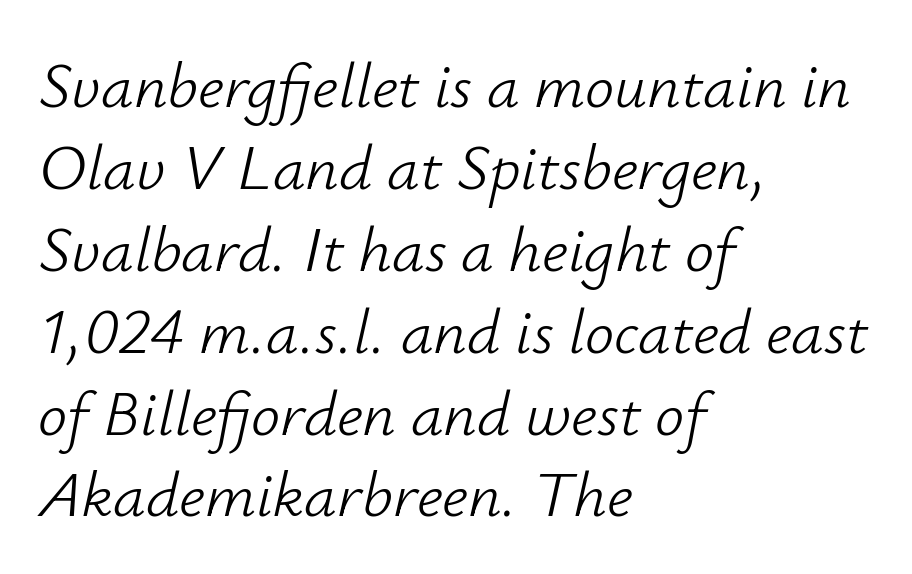
Q: Is the text bold? A: No.
Q: Is the text italic (slanted)? A: Yes, it leans right by about 12 degrees.
Q: Is the text underlined? A: No.
Q: How is the paragraph aligned? A: Left-aligned.
Q: Is the spacing between letters normal or unusually wide? A: Normal.
Q: Is the spacing between lines tight, normal or loose? A: Normal.
Q: Width (condensed, normal, or wide)? A: Normal.
Q: Stroke contrast? A: Low.
Q: x-height? A: Small.
Q: Monospaced? A: No.
